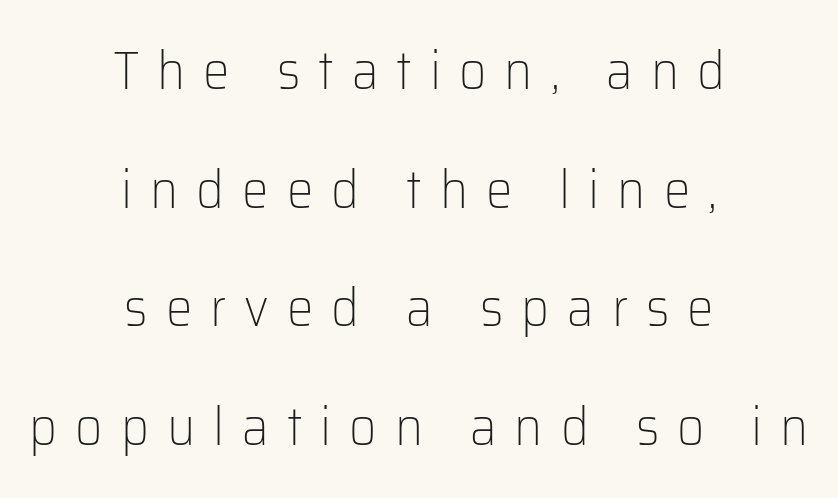
The image shows 53 px light sans-serif type, upright; set centered, loose line spacing (2.24x), unusually wide letter spacing (+0.34 em), not underlined; low stroke contrast and a medium x-height.
